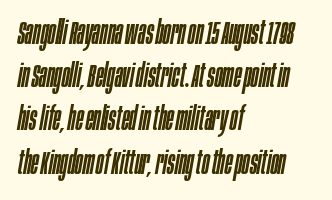
{"italic": "yes", "lean": "right", "slant_degrees": 10, "width": "condensed", "stroke_contrast": "low", "x_height": "large", "monospaced": "no", "underline": "no", "align": "left", "line_spacing": "normal", "line_spacing_ratio": 1.35, "letter_spacing": "normal", "letter_spacing_em": 0.0, "glyph_px": 32}
